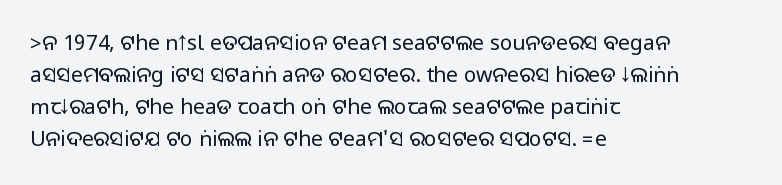
Spacing between characters is what you'd get straight out of the box. This sample is left-justified, so line endings fall wherever the words run out. Has an underline been added? It has not. Evenly set lines give the paragraph a standard silhouette. You can tell it's not italic because the verticals are truly vertical.
